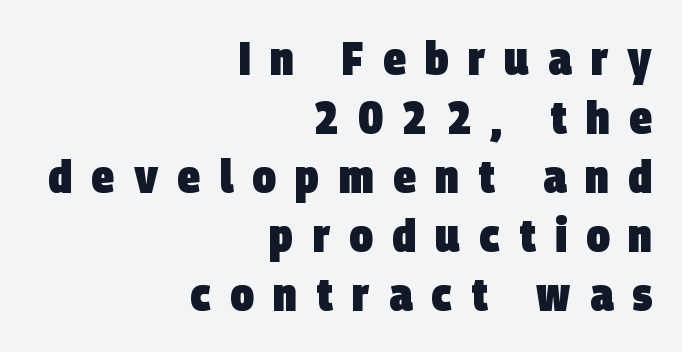
The area under the type is left untouched. This sample has the flowing, uneven cadence of proportional lettering. Bold? Absolutely — the strokes are thick and heavy. Evenly set lines give the paragraph a standard silhouette. The font family rendered here belongs to the sans-serif group.
